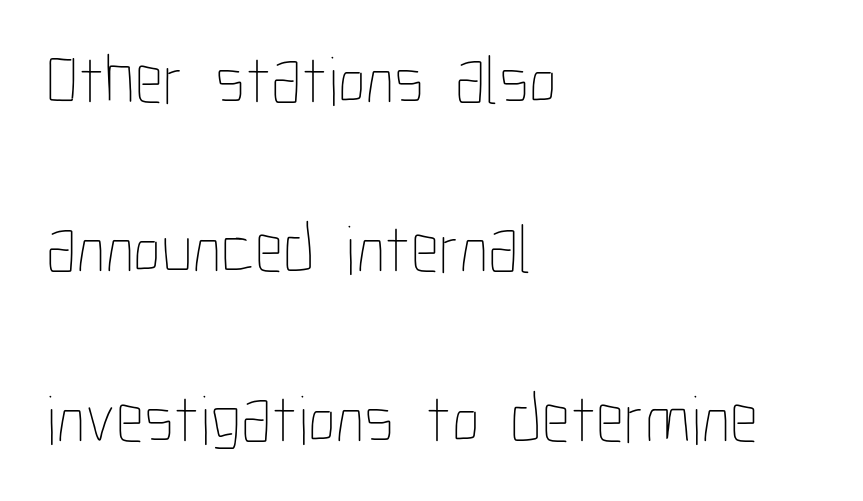
Q: Is the text bold? A: No.
Q: Is the text italic (slanted)? A: No, it is upright.
Q: Is the text underlined? A: No.
Q: How is the paragraph aligned? A: Left-aligned.
Q: Is the spacing between letters normal or unusually wide? A: Normal.
Q: Is the spacing between lines tight, normal or loose? A: Loose.
Q: Width (condensed, normal, or wide)? A: Condensed.
Q: Stroke contrast? A: Low.
Q: x-height? A: Medium.
Q: Monospaced? A: No.
